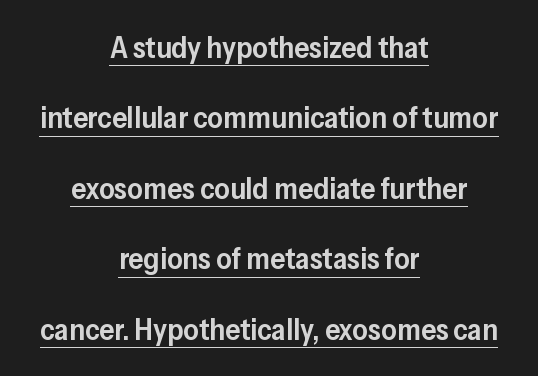
Q: Is the text bold? A: Semi-bold.
Q: Is the text italic (slanted)? A: No, it is upright.
Q: Is the typeface a serif or a sans-serif typeface? A: Sans-serif.
Q: Is the text underlined? A: Yes.
Q: How is the paragraph aligned? A: Centered.
Q: Is the spacing between letters normal or unusually wide? A: Normal.
Q: Is the spacing between lines tight, normal or loose? A: Loose.
Q: Width (condensed, normal, or wide)? A: Normal.
Q: Stroke contrast? A: Low.
Q: x-height? A: Medium.
Q: Monospaced? A: No.
